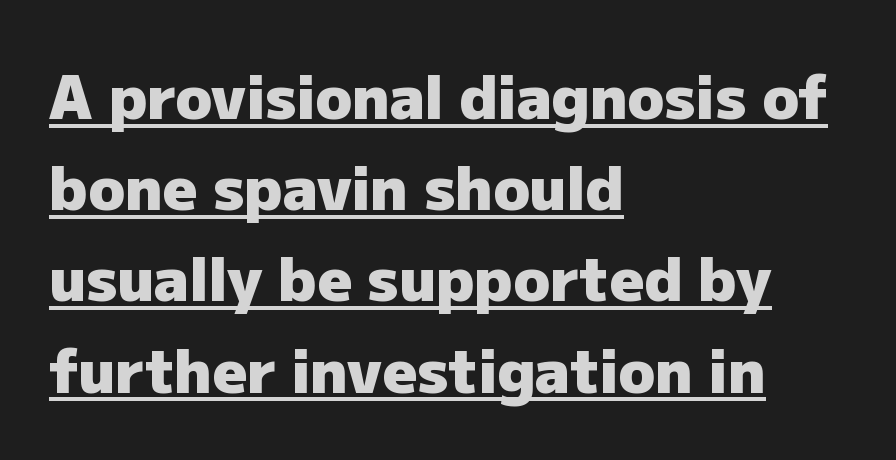
The image shows 60 px heavy sans-serif type, upright; set left-aligned, normal line spacing (1.52x), normal letter spacing, underlined; low stroke contrast and a medium x-height.
